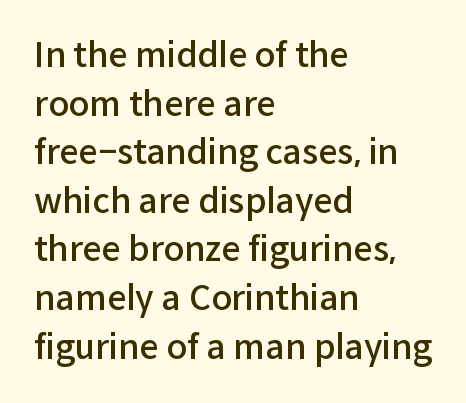
Q: Is the text bold? A: Semi-bold.
Q: Is the text italic (slanted)? A: No, it is upright.
Q: Is the typeface a serif or a sans-serif typeface? A: Sans-serif.
Q: Is the text underlined? A: No.
Q: How is the paragraph aligned? A: Left-aligned.
Q: Is the spacing between letters normal or unusually wide? A: Normal.
Q: Is the spacing between lines tight, normal or loose? A: Normal.
Q: Width (condensed, normal, or wide)? A: Normal.
Q: Stroke contrast? A: Low.
Q: x-height? A: Medium.
Q: Monospaced? A: No.
